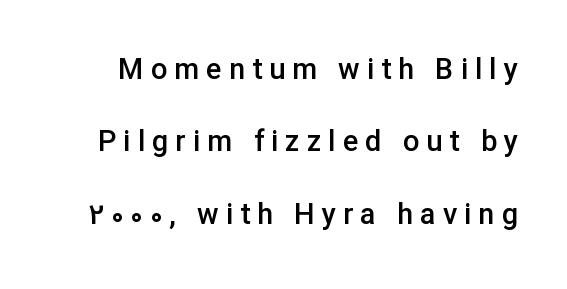
The image shows 29 px semibold sans-serif type, upright; set loose line spacing (2.5x), unusually wide letter spacing (+0.24 em), not underlined; low stroke contrast and a medium x-height.
